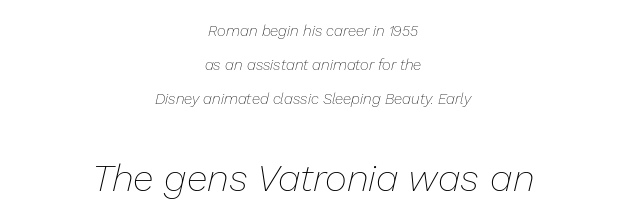
The image shows 38 px thin type, italic (leaning right); set centered, loose line spacing (2.28x), normal letter spacing, not underlined; the second (bottom) block is 2.53x larger; low stroke contrast and a medium x-height.
